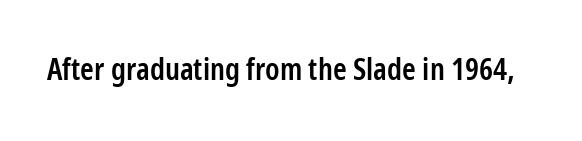
Q: Is the text bold? A: Semi-bold.
Q: Is the text italic (slanted)? A: No, it is upright.
Q: Is the typeface a serif or a sans-serif typeface? A: Sans-serif.
Q: Is the text underlined? A: No.
Q: Is the spacing between letters normal or unusually wide? A: Normal.
Q: Width (condensed, normal, or wide)? A: Condensed.
Q: Stroke contrast? A: Low.
Q: x-height? A: Medium.
Q: Monospaced? A: No.
